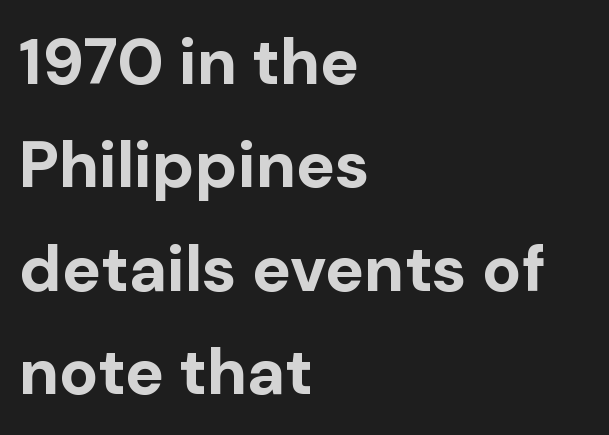
The image shows 65 px bold sans-serif type, upright; set left-aligned, normal line spacing (1.59x), normal letter spacing, not underlined; low stroke contrast and a medium x-height.
